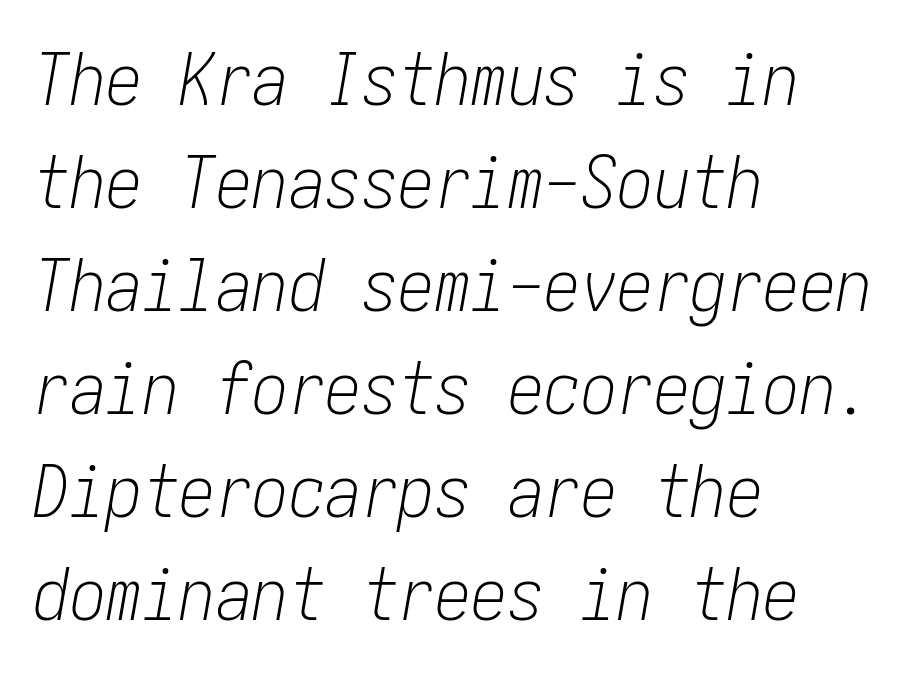
The image shows 73 px light, condensed type, italic (leaning right); set left-aligned, normal line spacing (1.41x), normal letter spacing, not underlined; low stroke contrast and a medium x-height.
